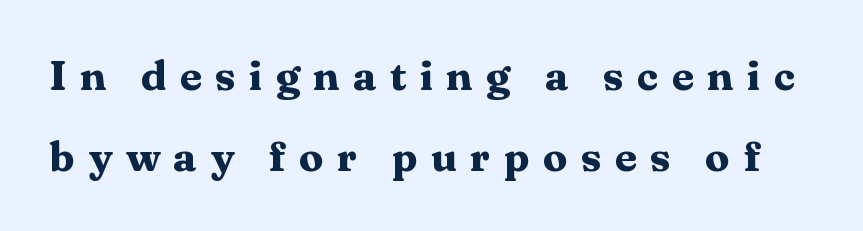
The image shows 41 px heavy, wide serif type, upright; set loose line spacing (1.97x), unusually wide letter spacing (+0.32 em), not underlined; medium stroke contrast and a medium x-height.
